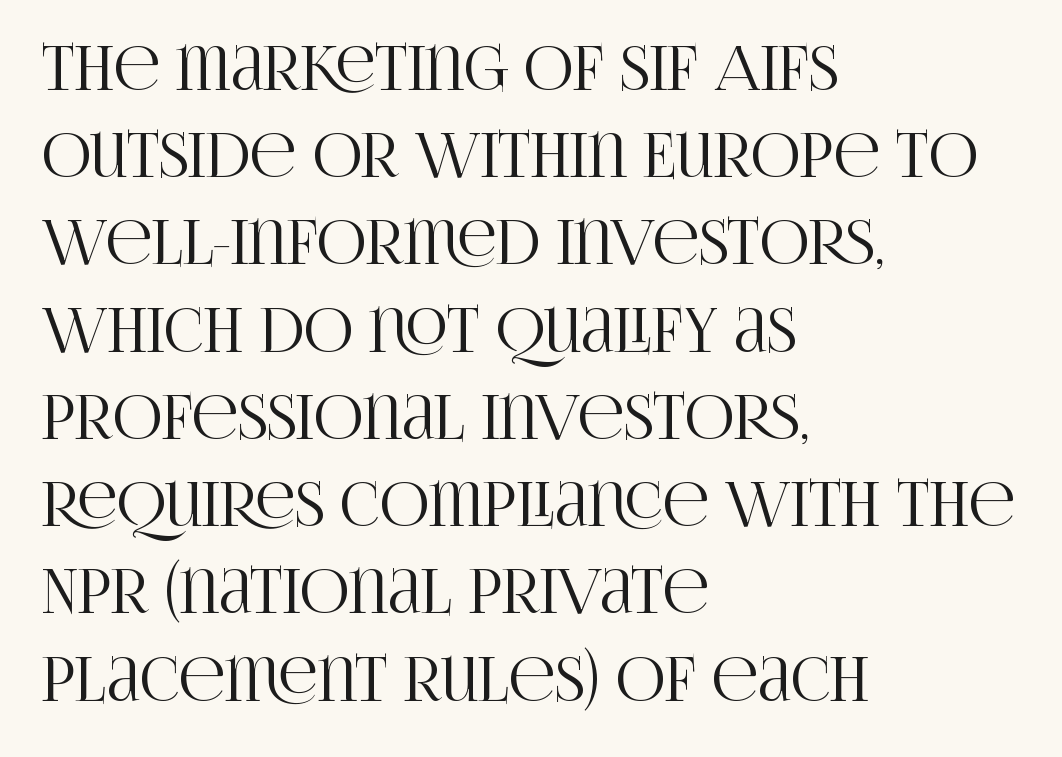
{"serif": "yes", "italic": "no", "width": "condensed", "stroke_contrast": "high", "x_height": "large", "monospaced": "no", "underline": "no", "align": "left", "line_spacing": "normal", "line_spacing_ratio": 1.43, "letter_spacing": "normal", "letter_spacing_em": 0.0, "glyph_px": 61}
